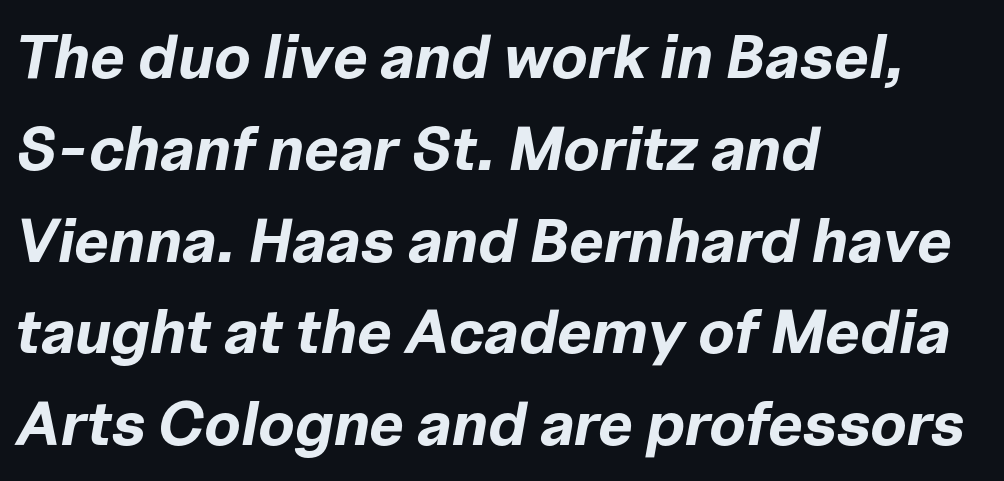
When letters slant like this, we call the style italic. The designer left line spacing at the default. Spacing verdict: proportional, widths tailored to each character. Spacing between characters is what you'd get straight out of the box. Anything drawn beneath the words? Only blank space. The typesetter chose a ragged-right arrangement here.
